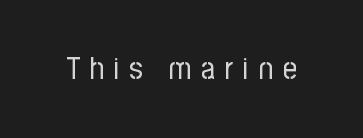
The letters stand upright; this is a roman face. Grotesque or geometric, the face here clearly has no serifs. The tracking jumps out immediately: characters are airy and widely separated. A typesetter would call this proportional, since set widths differ per character. Check under the words: just untouched page. Is the type heavy? It reads as light-to-regular instead.
